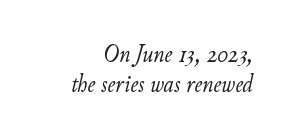
Stroke mass is kept to a normal reading level or below. This rendering leaves character spacing at its baseline value. Where is the straight margin? On the right. The typography opts for an oblique posture over an upright one. This rendering features lettering with no underline.
